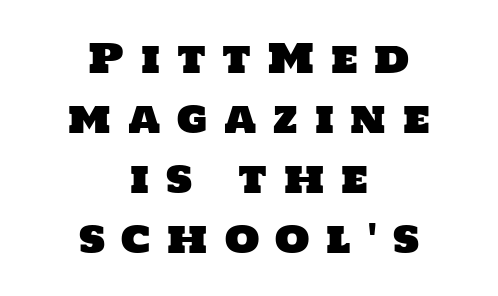
The image shows 40 px sans-serif type; set centered, normal line spacing (1.5x), unusually wide letter spacing (+0.42 em), not underlined; low stroke contrast and a large x-height.
